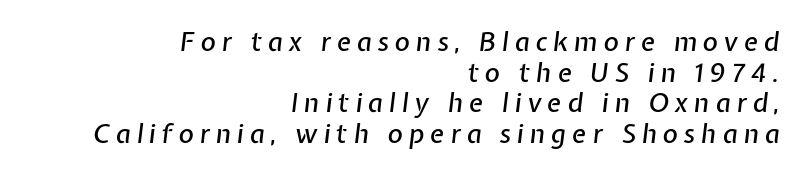
{"italic": "yes", "lean": "right", "slant_degrees": 7, "underline": "no", "align": "right", "line_spacing_ratio": 1.18, "letter_spacing": "wide", "letter_spacing_em": 0.23, "glyph_px": 26}
